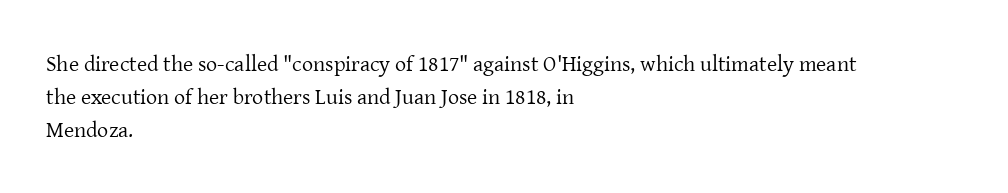
Q: Is the text bold? A: No.
Q: Is the text italic (slanted)? A: No, it is upright.
Q: Is the text underlined? A: No.
Q: How is the paragraph aligned? A: Left-aligned.
Q: Is the spacing between letters normal or unusually wide? A: Normal.
Q: Is the spacing between lines tight, normal or loose? A: Normal.
